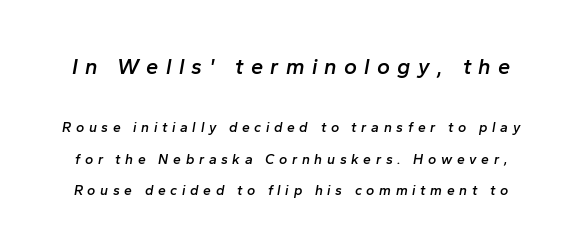
The image shows 22 px text type, italic (leaning right); set loose line spacing (2.22x), unusually wide letter spacing (+0.33 em), not underlined; the first (top) block is 1.57x larger.
